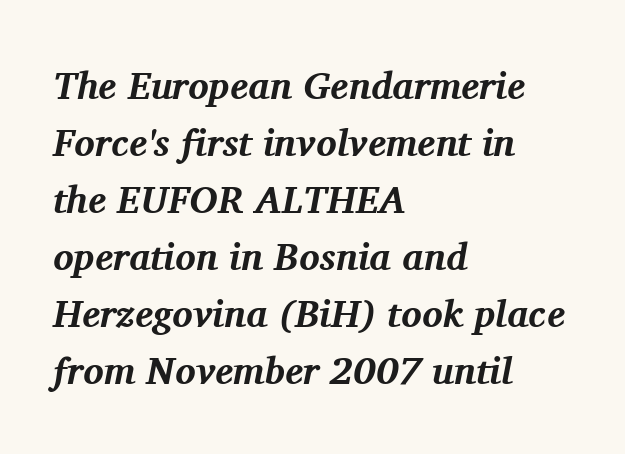
{"serif": "yes", "italic": "yes", "lean": "right", "slant_degrees": 11, "bold": "yes", "weight": "bold", "width": "normal", "stroke_contrast": "medium", "x_height": "medium", "monospaced": "no", "underline": "no", "align": "left", "line_spacing": "normal", "line_spacing_ratio": 1.5, "letter_spacing": "normal", "letter_spacing_em": 0.0, "glyph_px": 38}
